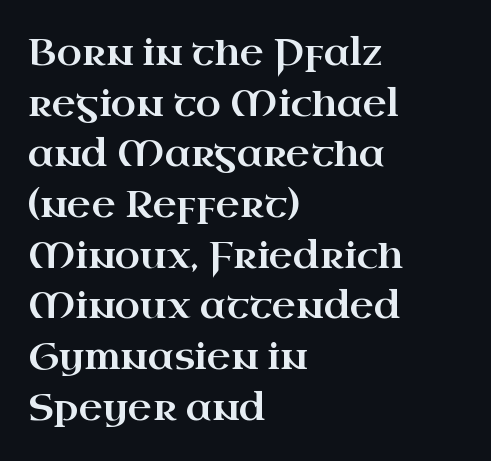
One-word summary of the alignment: left. The passage shown is typeset with a serif family. Descenders are the only things crossing below the line. Quick note: interline space is typical.
